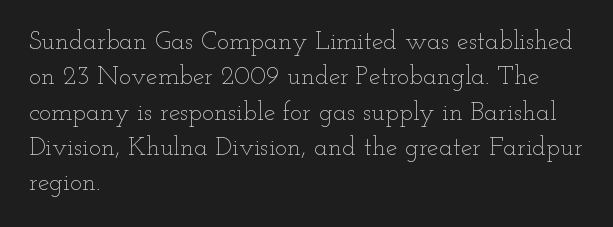
Q: Is the text bold? A: No.
Q: Is the text italic (slanted)? A: No, it is upright.
Q: Is the text underlined? A: No.
Q: How is the paragraph aligned? A: Left-aligned.
Q: Is the spacing between letters normal or unusually wide? A: Normal.
Q: Is the spacing between lines tight, normal or loose? A: Normal.
